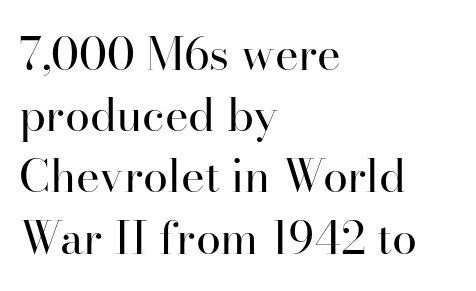
The image shows 45 px regular-weight serif type, upright; set left-aligned, normal line spacing (1.36x), normal letter spacing, not underlined; high stroke contrast and a small x-height.
